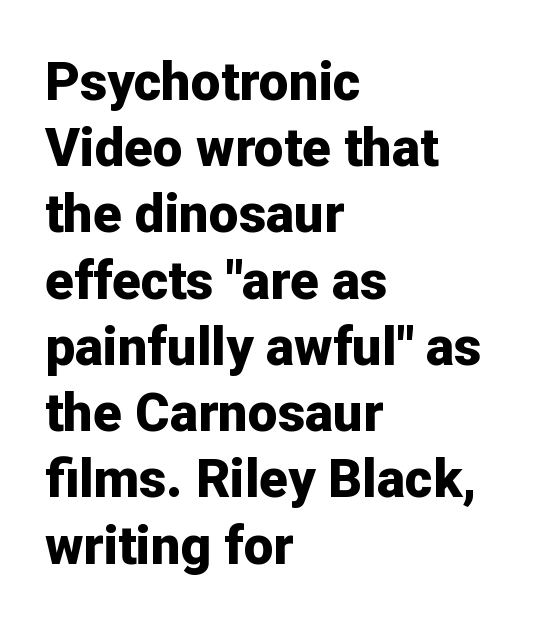
Q: Is the text bold? A: Yes.
Q: Is the text italic (slanted)? A: No, it is upright.
Q: Is the typeface a serif or a sans-serif typeface? A: Sans-serif.
Q: Is the text underlined? A: No.
Q: How is the paragraph aligned? A: Left-aligned.
Q: Is the spacing between letters normal or unusually wide? A: Normal.
Q: Is the spacing between lines tight, normal or loose? A: Normal.
Q: Width (condensed, normal, or wide)? A: Normal.
Q: Stroke contrast? A: Low.
Q: x-height? A: Medium.
Q: Monospaced? A: No.
